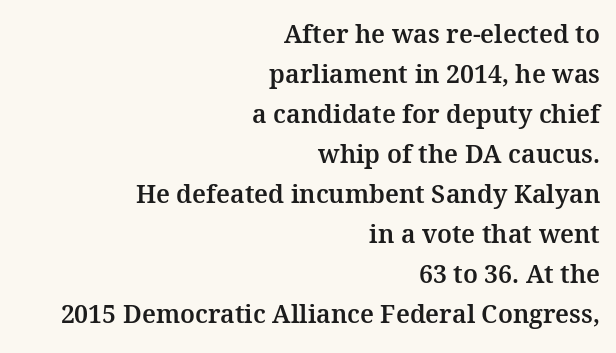
{"italic": "no", "underline": "no", "align": "right", "line_spacing": "normal", "line_spacing_ratio": 1.6, "letter_spacing": "normal", "letter_spacing_em": 0.0, "glyph_px": 25}
